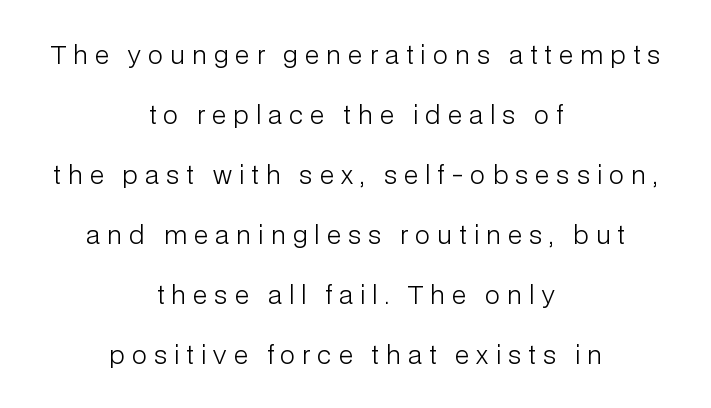
Q: Is the text bold? A: No.
Q: Is the text italic (slanted)? A: No, it is upright.
Q: Is the text underlined? A: No.
Q: How is the paragraph aligned? A: Centered.
Q: Is the spacing between letters normal or unusually wide? A: Unusually wide.
Q: Is the spacing between lines tight, normal or loose? A: Loose.
